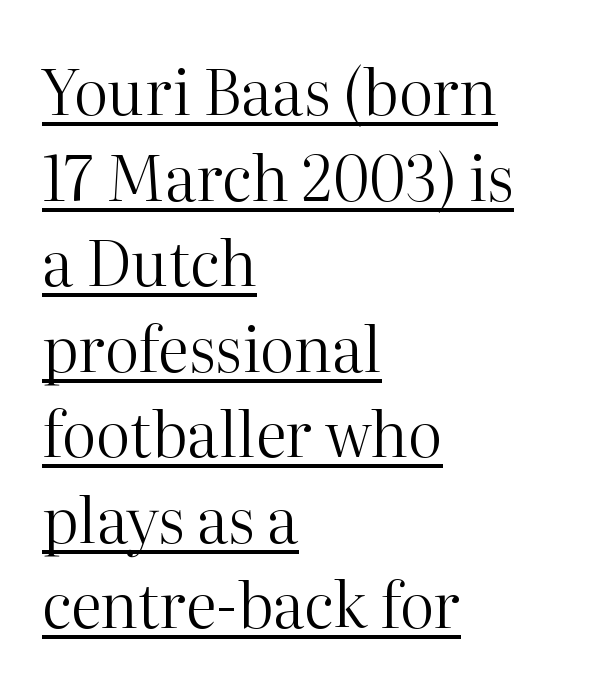
{"serif": "yes", "italic": "no", "bold": "no", "weight": "regular", "width": "normal", "stroke_contrast": "high", "x_height": "medium", "monospaced": "no", "underline": "yes", "align": "left", "line_spacing": "normal", "line_spacing_ratio": 1.38, "letter_spacing": "normal", "letter_spacing_em": 0.0, "glyph_px": 62}
